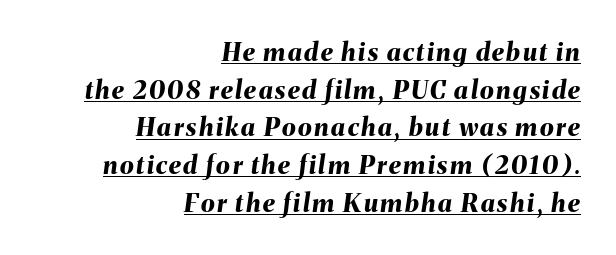
The image shows 25 px bold type, italic (leaning right); set right-aligned, normal line spacing (1.51x), underlined.
